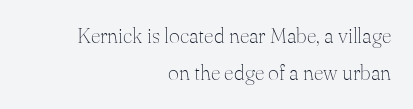
Bold? No — there's no thickening of the strokes. A typesetter would call this zero additional tracking. Typeset ragged left — the right edge is the straight one. Just letters on the line, the space beneath them empty. This is the regular roman posture of the typeface.
